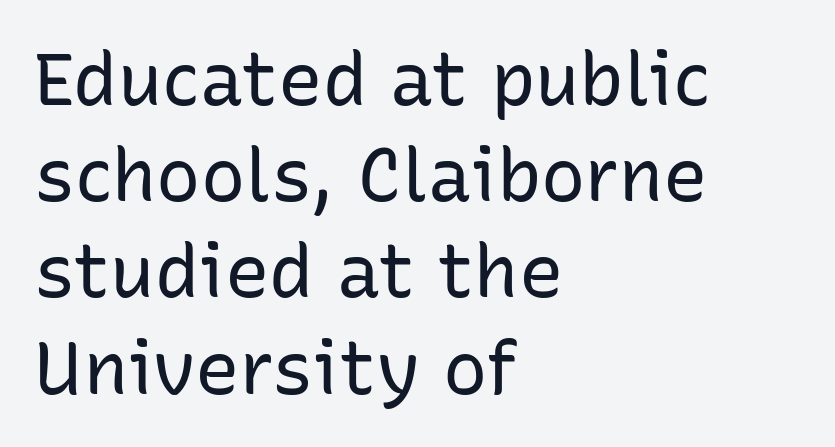
{"serif": "no", "italic": "no", "bold": "no", "weight": "regular", "width": "normal", "stroke_contrast": "low", "x_height": "medium", "monospaced": "no", "underline": "no", "align": "left", "line_spacing": "normal", "line_spacing_ratio": 1.3, "letter_spacing": "normal", "letter_spacing_em": 0.0, "glyph_px": 74}
